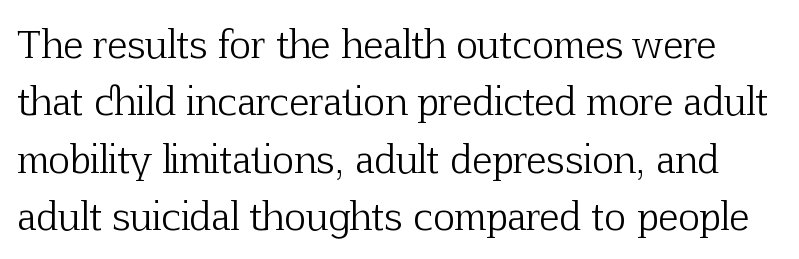
{"serif": "yes", "italic": "no", "bold": "no", "weight": "light", "width": "normal", "stroke_contrast": "low", "x_height": "medium", "monospaced": "no", "underline": "no", "line_spacing": "normal", "line_spacing_ratio": 1.55, "letter_spacing": "normal", "letter_spacing_em": 0.0, "glyph_px": 37}
